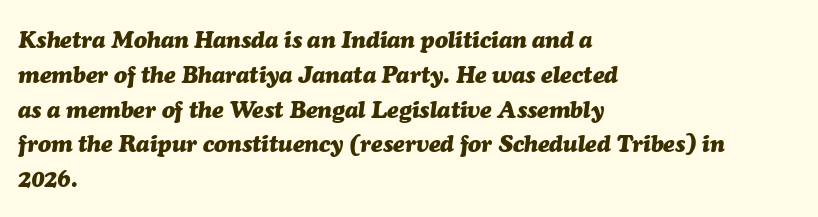
The image shows 24 px bold type, italic (leaning right); set left-aligned, normal line spacing (1.45x), normal letter spacing, not underlined.
